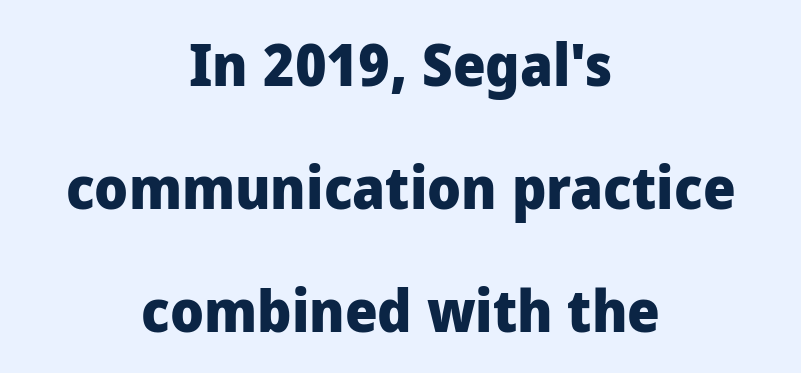
Q: Is the text bold? A: Yes.
Q: Is the text italic (slanted)? A: No, it is upright.
Q: Is the typeface a serif or a sans-serif typeface? A: Sans-serif.
Q: Is the text underlined? A: No.
Q: How is the paragraph aligned? A: Centered.
Q: Is the spacing between letters normal or unusually wide? A: Normal.
Q: Is the spacing between lines tight, normal or loose? A: Loose.
Q: Width (condensed, normal, or wide)? A: Normal.
Q: Stroke contrast? A: Low.
Q: x-height? A: Medium.
Q: Monospaced? A: No.
